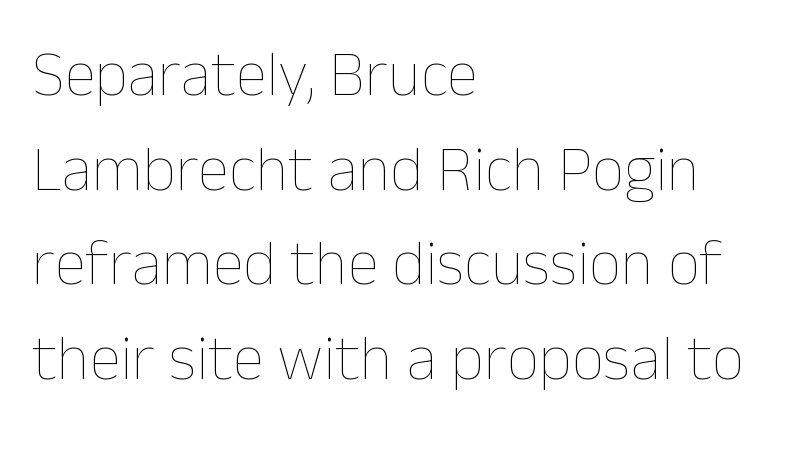
Q: Is the text bold? A: No.
Q: Is the text italic (slanted)? A: No, it is upright.
Q: Is the text underlined? A: No.
Q: How is the paragraph aligned? A: Left-aligned.
Q: Is the spacing between letters normal or unusually wide? A: Normal.
Q: Is the spacing between lines tight, normal or loose? A: Normal.
Q: Width (condensed, normal, or wide)? A: Normal.
Q: Stroke contrast? A: Low.
Q: x-height? A: Medium.
Q: Monospaced? A: No.
